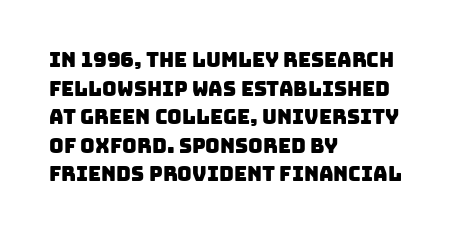
The image shows 20 px text type; set left-aligned, normal line spacing (1.43x), normal letter spacing, not underlined.
